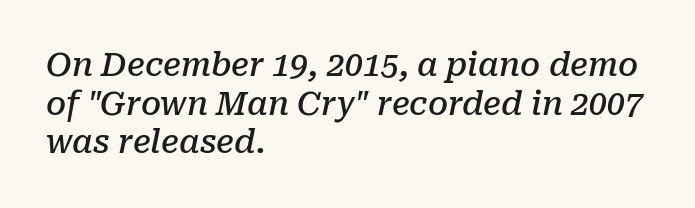
Q: Is the text bold? A: Semi-bold.
Q: Is the text italic (slanted)? A: Yes, it leans right by about 10 degrees.
Q: Is the typeface a serif or a sans-serif typeface? A: Serif.
Q: Is the text underlined? A: No.
Q: How is the paragraph aligned? A: Left-aligned.
Q: Is the spacing between letters normal or unusually wide? A: Normal.
Q: Width (condensed, normal, or wide)? A: Normal.
Q: Stroke contrast? A: Low.
Q: x-height? A: Medium.
Q: Monospaced? A: No.
